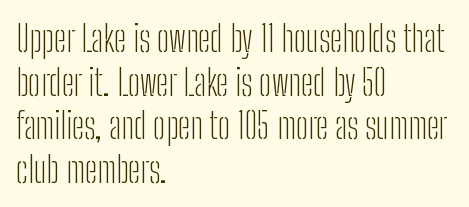
{"serif": "no", "italic": "no", "bold": "no", "weight": "light", "width": "condensed", "stroke_contrast": "low", "x_height": "medium", "monospaced": "no", "underline": "no", "align": "left", "line_spacing_ratio": 1.21, "letter_spacing": "normal", "letter_spacing_em": 0.0, "glyph_px": 36}
